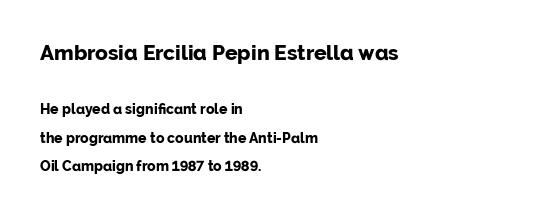
Q: Is the text bold? A: Yes.
Q: Is the text italic (slanted)? A: No, it is upright.
Q: Is the text underlined? A: No.
Q: How is the paragraph aligned? A: Left-aligned.
Q: Is the spacing between letters normal or unusually wide? A: Normal.
Q: Is the spacing between lines tight, normal or loose? A: Loose.
Q: Which block of text is set in a larger size, the first (top) or the second (bottom)? A: The first (top) one.
